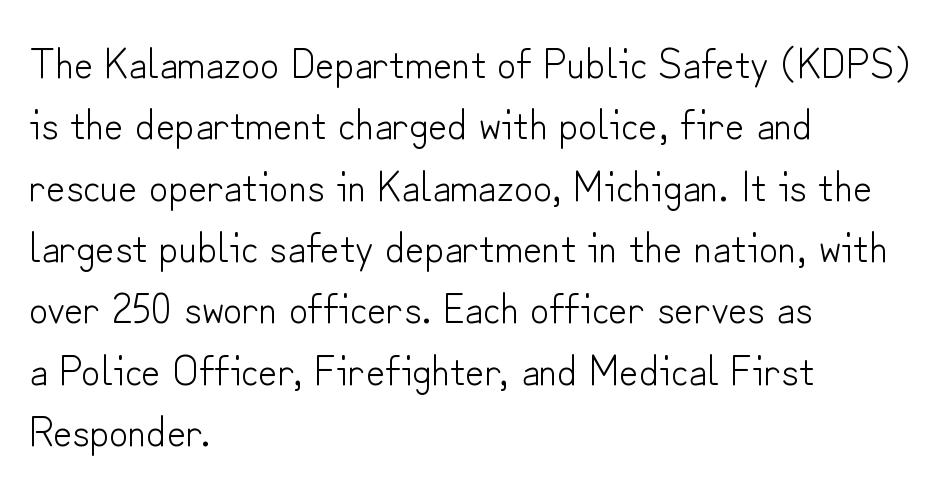
The image shows 42 px light sans-serif type, upright; set left-aligned, normal line spacing (1.46x), normal letter spacing, not underlined; low stroke contrast and a small x-height.
